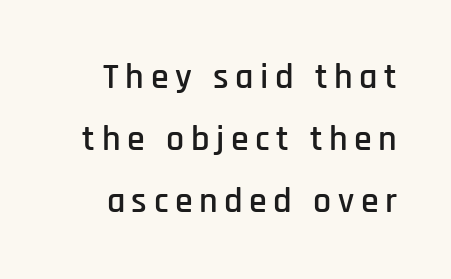
A typesetter would call this proportional, since set widths differ per character. No feet cap the strokes, marking this as sans-serif type. Italic: no, the glyphs are upright roman. The baseline area is clear.
